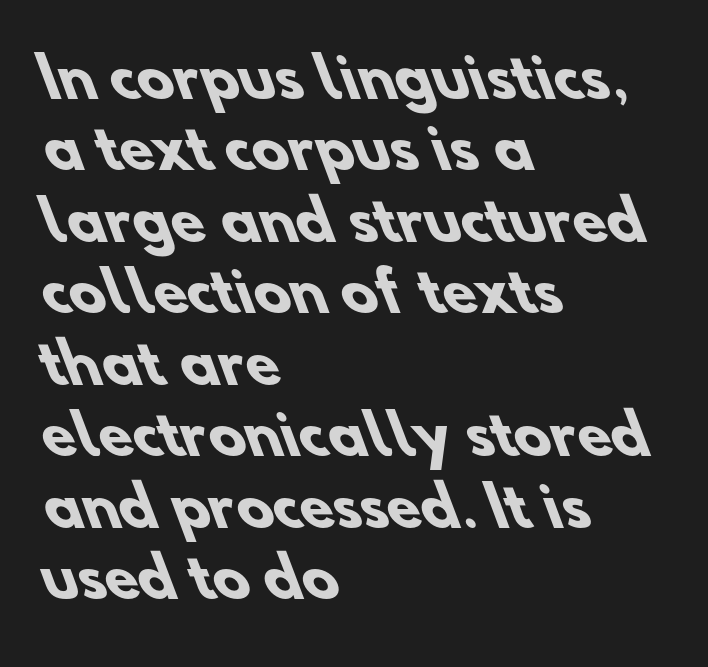
The image shows 55 px heavy sans-serif type; set left-aligned, normal line spacing (1.3x), normal letter spacing, not underlined; low stroke contrast and a small x-height.
